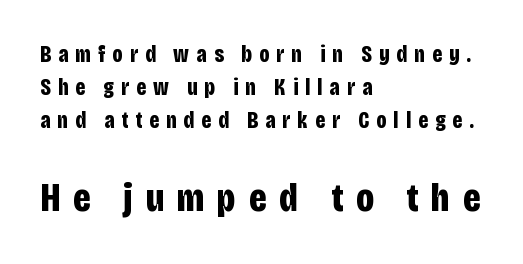
{"serif": "no", "italic": "no", "bold": "yes", "weight": "bold", "width": "condensed", "stroke_contrast": "low", "x_height": "large", "monospaced": "no", "underline": "no", "align": "left", "line_spacing": "normal", "line_spacing_ratio": 1.44, "letter_spacing": "wide", "letter_spacing_em": 0.31, "larger_block": "second", "size_ratio": 1.78, "glyph_px": 41}
